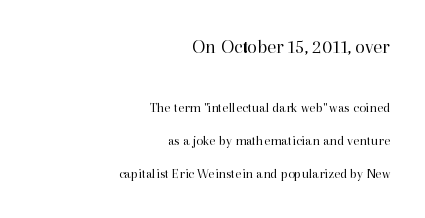
The image shows 20 px text type, upright; set right-aligned, loose line spacing (2.38x), normal letter spacing, not underlined; the first (top) block is 1.43x larger.
